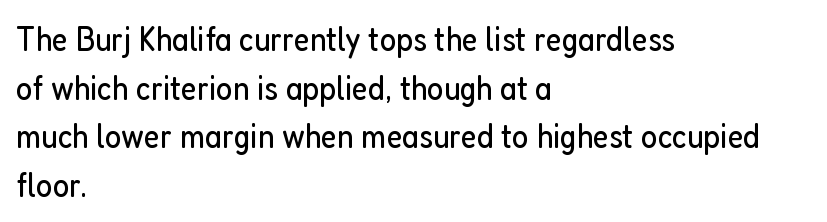
Q: Is the text bold? A: No.
Q: Is the text italic (slanted)? A: No, it is upright.
Q: Is the typeface a serif or a sans-serif typeface? A: Sans-serif.
Q: Is the text underlined? A: No.
Q: How is the paragraph aligned? A: Left-aligned.
Q: Is the spacing between letters normal or unusually wide? A: Normal.
Q: Is the spacing between lines tight, normal or loose? A: Normal.
Q: Width (condensed, normal, or wide)? A: Condensed.
Q: Stroke contrast? A: Low.
Q: x-height? A: Medium.
Q: Monospaced? A: No.
